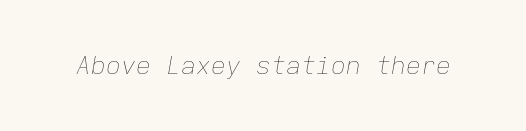
How are the letters spaced? Ordinarily, with no added tracking. Letters have the restrained weight of plain body copy at most. The specimen omits any rule beneath the text block's lines. Slanted lettering throughout.
